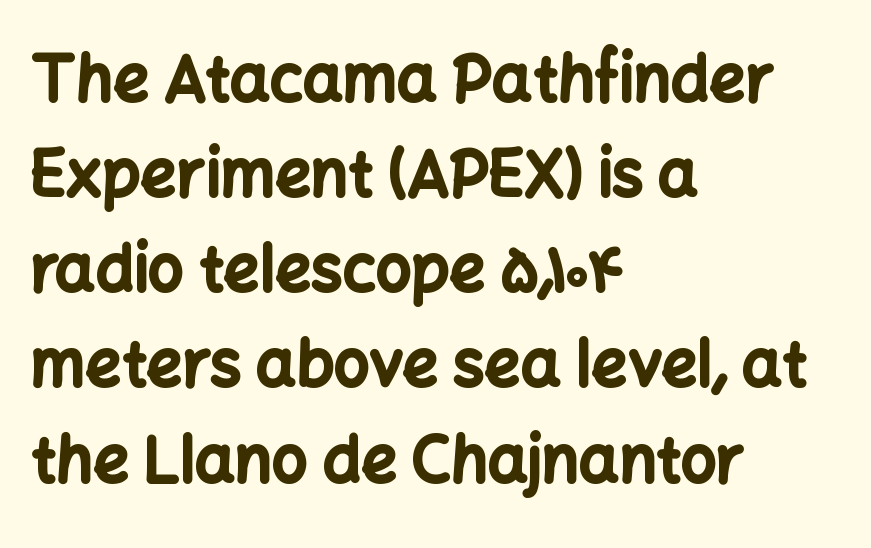
{"serif": "no", "italic": "no", "bold": "yes", "weight": "bold", "width": "normal", "stroke_contrast": "low", "x_height": "medium", "monospaced": "no", "underline": "no", "align": "left", "line_spacing": "normal", "line_spacing_ratio": 1.51, "letter_spacing": "normal", "letter_spacing_em": 0.0, "glyph_px": 63}
